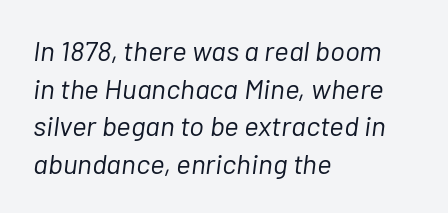
Q: Is the text bold? A: No.
Q: Is the text italic (slanted)? A: Yes, it leans right by about 7 degrees.
Q: Is the text underlined? A: No.
Q: How is the paragraph aligned? A: Left-aligned.
Q: Is the spacing between letters normal or unusually wide? A: Normal.
Q: Is the spacing between lines tight, normal or loose? A: Normal.
Q: Width (condensed, normal, or wide)? A: Normal.
Q: Stroke contrast? A: Low.
Q: x-height? A: Medium.
Q: Monospaced? A: No.
